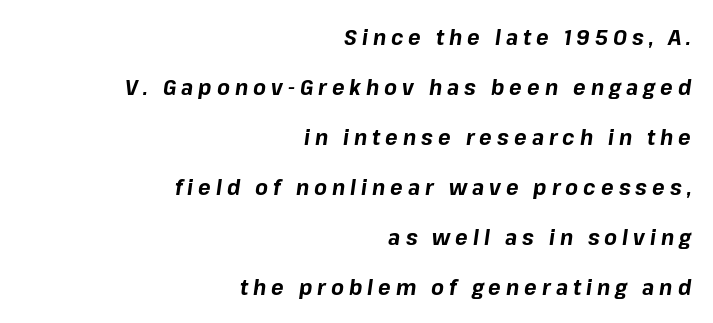
Clear beneath every line of the passage. Line spacing here is loose. Look at the stroke-to-counter ratio: heavy, a bold. Italic: yes, the glyphs are oblique. Teacher's note: observe the even right margin — that is flush-right alignment.
